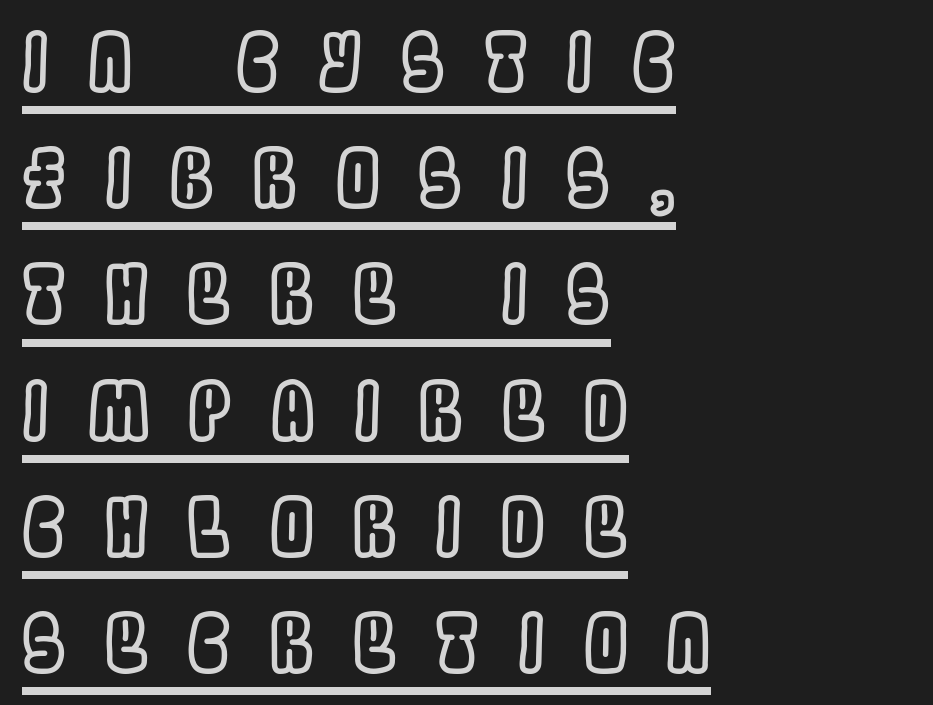
{"italic": "no", "width": "condensed", "x_height": "large", "monospaced": "no", "underline": "yes", "align": "left", "line_spacing": "normal", "line_spacing_ratio": 1.49, "letter_spacing": "wide", "letter_spacing_em": 0.5, "glyph_px": 78}
